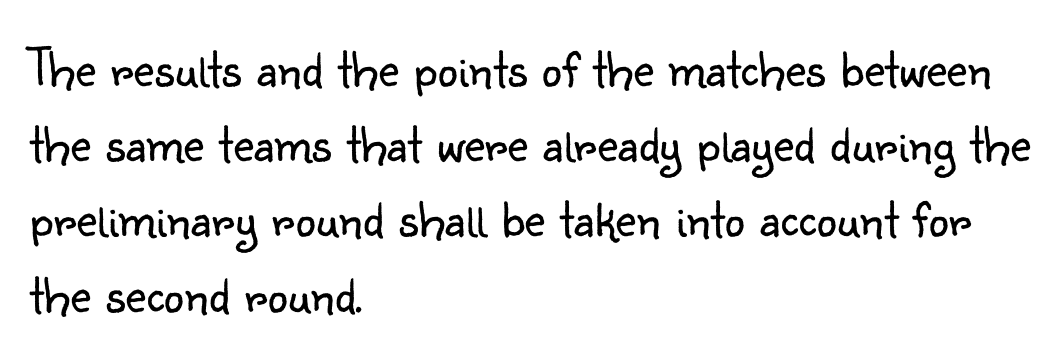
{"serif": "no", "italic": "no", "bold": "no", "weight": "light", "width": "normal", "stroke_contrast": "low", "x_height": "small", "monospaced": "no", "underline": "no", "align": "left", "line_spacing": "normal", "line_spacing_ratio": 1.32, "letter_spacing": "normal", "letter_spacing_em": 0.0, "glyph_px": 57}
